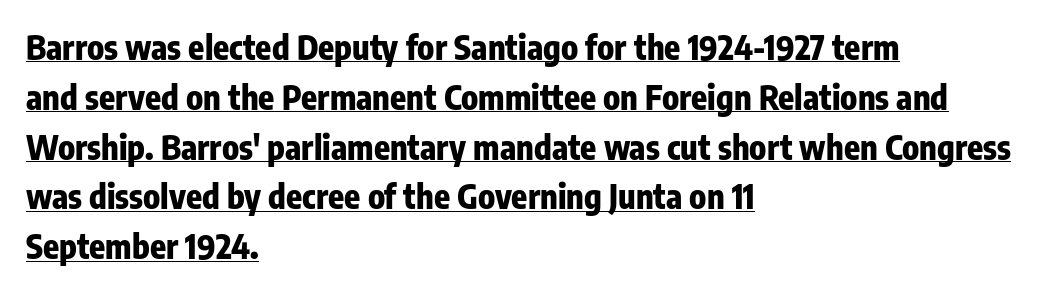
The image shows 33 px heavy, condensed sans-serif type, upright; set left-aligned, normal line spacing (1.51x), normal letter spacing, underlined; low stroke contrast and a medium x-height.
